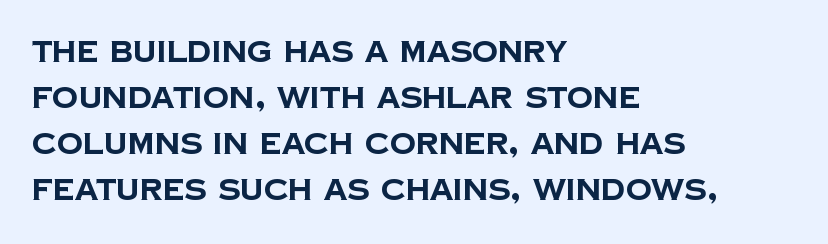
Q: Is the text bold? A: Yes.
Q: Is the typeface a serif or a sans-serif typeface? A: Sans-serif.
Q: Is the text underlined? A: No.
Q: How is the paragraph aligned? A: Left-aligned.
Q: Is the spacing between letters normal or unusually wide? A: Normal.
Q: Is the spacing between lines tight, normal or loose? A: Normal.
Q: Width (condensed, normal, or wide)? A: Normal.
Q: Stroke contrast? A: Low.
Q: x-height? A: Large.
Q: Monospaced? A: No.
